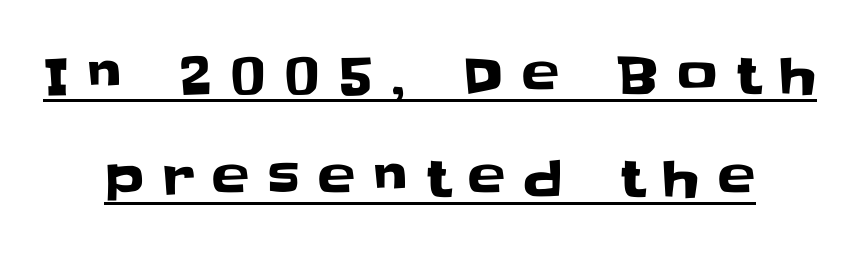
Q: Is the text italic (slanted)? A: No, it is upright.
Q: Is the typeface a serif or a sans-serif typeface? A: Sans-serif.
Q: Is the text underlined? A: Yes.
Q: Is the spacing between letters normal or unusually wide? A: Unusually wide.
Q: Is the spacing between lines tight, normal or loose? A: Loose.
Q: Width (condensed, normal, or wide)? A: Normal.
Q: Stroke contrast? A: Low.
Q: x-height? A: Large.
Q: Monospaced? A: No.
